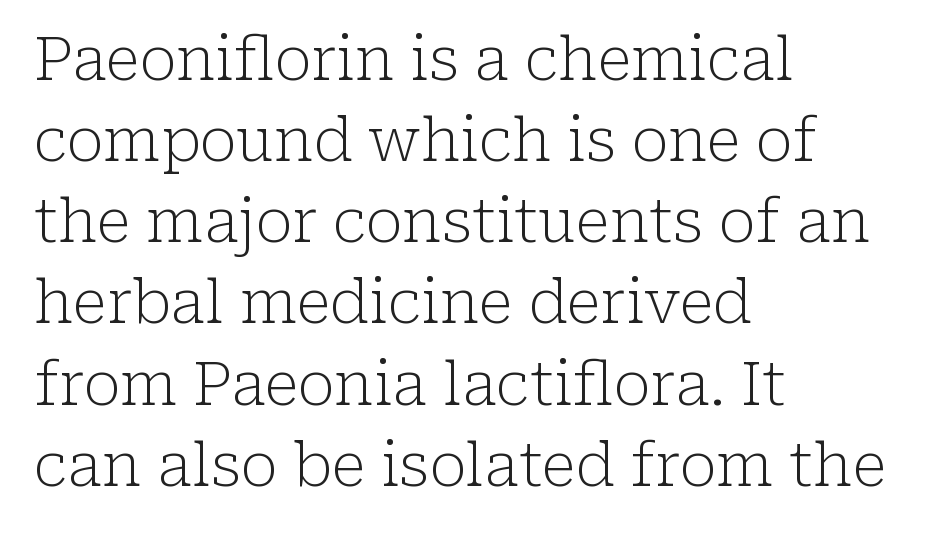
Q: Is the text bold? A: No.
Q: Is the text italic (slanted)? A: No, it is upright.
Q: Is the typeface a serif or a sans-serif typeface? A: Serif.
Q: Is the text underlined? A: No.
Q: How is the paragraph aligned? A: Left-aligned.
Q: Is the spacing between letters normal or unusually wide? A: Normal.
Q: Is the spacing between lines tight, normal or loose? A: Normal.
Q: Width (condensed, normal, or wide)? A: Normal.
Q: Stroke contrast? A: Low.
Q: x-height? A: Medium.
Q: Monospaced? A: No.
